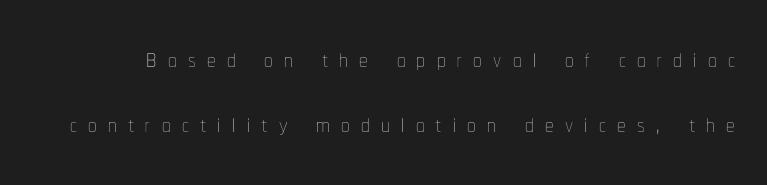
The letters advance in unequal steps, a hallmark of proportional type. It's the straight-up-and-down kind of type. Leading: increased. Ink coverage per letter is moderate at most.
